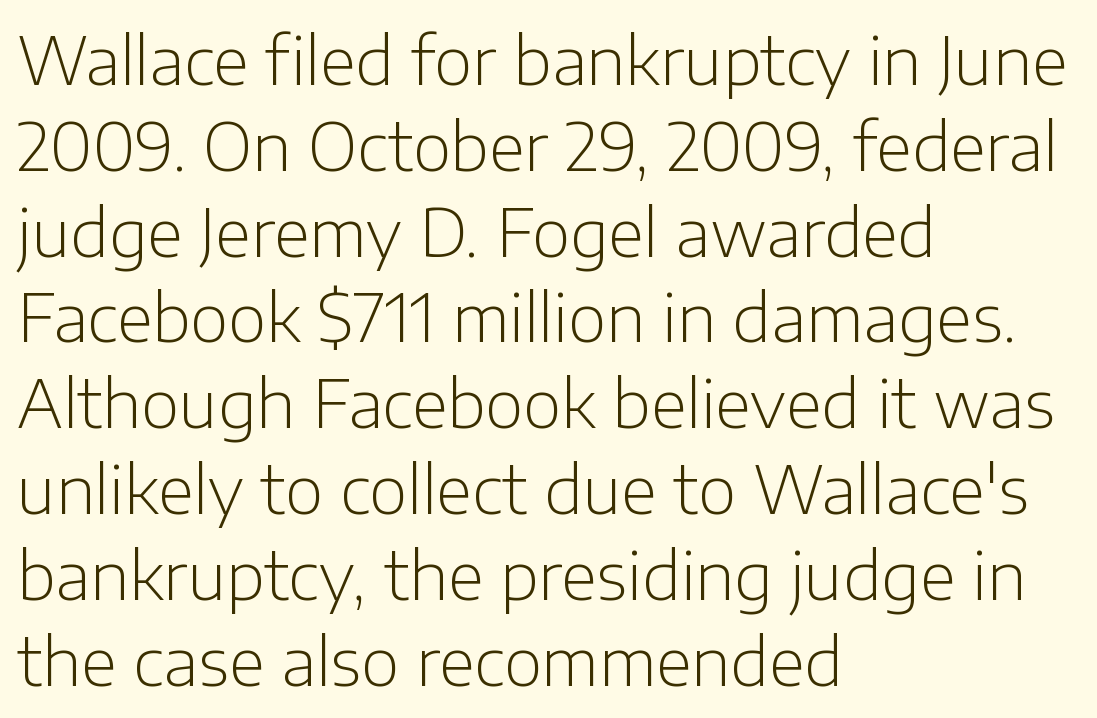
Where is the straight margin? On the left. Looks like regular typesetting: each glyph gets only the width it needs. Quick note: not italic, upright. A quiet, ordinary-to-light weight characterises the typeface.
